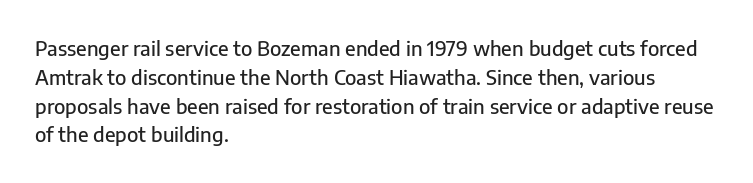
Q: Is the text italic (slanted)? A: No, it is upright.
Q: Is the text underlined? A: No.
Q: How is the paragraph aligned? A: Left-aligned.
Q: Is the spacing between letters normal or unusually wide? A: Normal.
Q: Is the spacing between lines tight, normal or loose? A: Normal.
